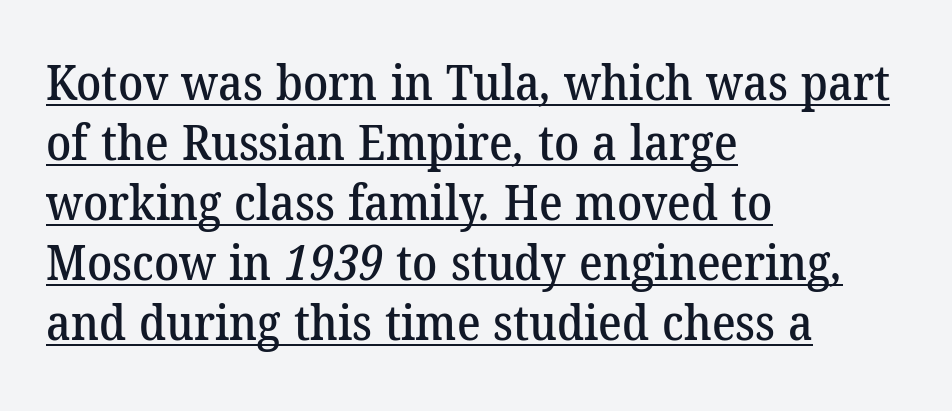
The passage shown has conventional tracking throughout. Descenders here cross a horizontal rule under the line. Each letter keeps its own natural width here, so spacing adapts to shape. Which margin do the lines hug? The left one — the right edge is uneven. Letterform terminals end in serifs throughout the passage.
